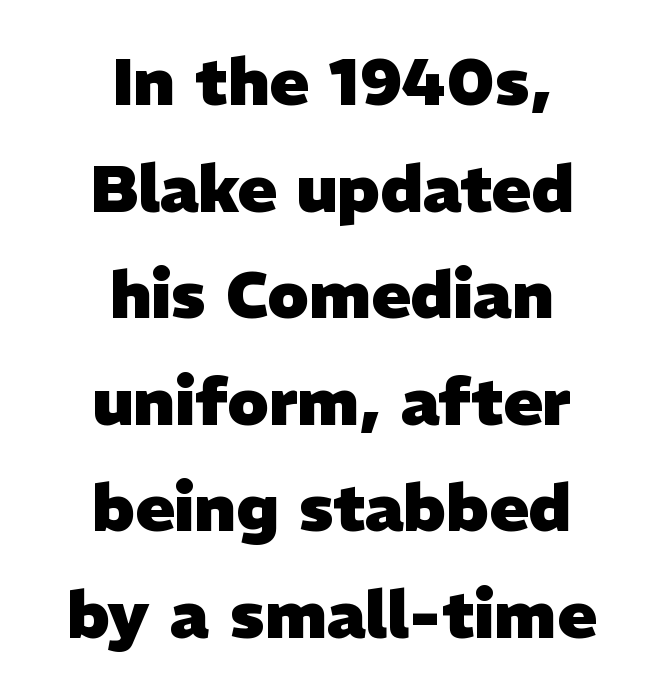
The text was rendered using a sans face with plain stroke endings. Default kerning and tracking; the words read as compact shapes. Varying glyph widths throughout — classic text-font behaviour. The lines are quadded center. Descenders are the only things crossing below the line.
